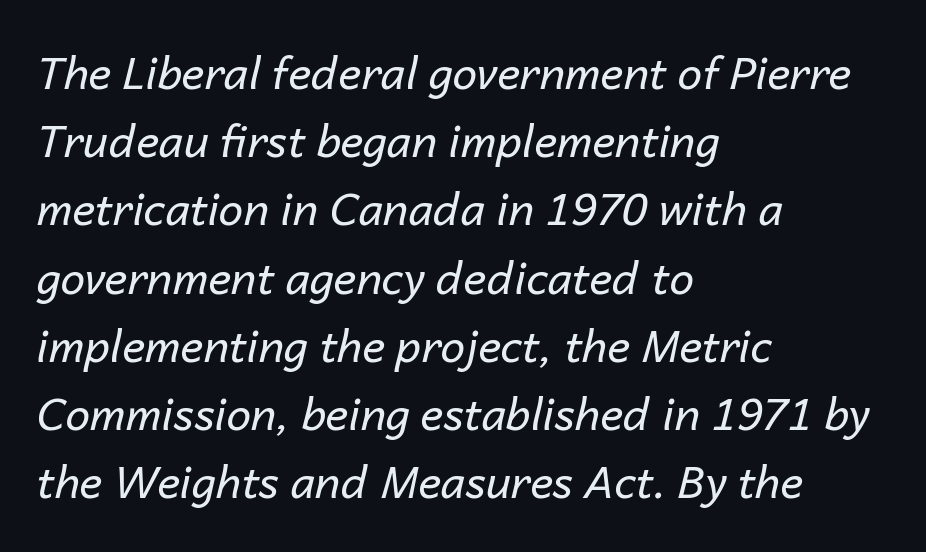
The weight would be labelled regular, book, light, or lighter still. The rendering anchors every line to the left-hand side. Successive baselines arrive at the customary interval. This is oblique type, the kind used for emphasis or titles. Check under the words: just untouched page. The passage shown is typed in a proportional face where columns would drift.
